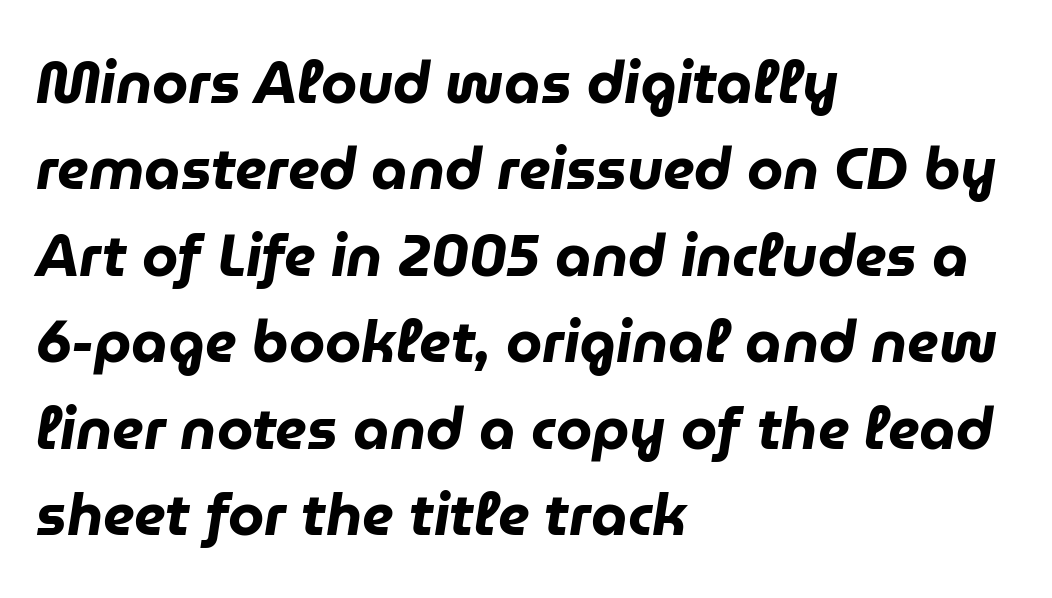
Q: Is the text bold? A: Yes.
Q: Is the text italic (slanted)? A: Yes, it leans right by about 9 degrees.
Q: Is the text underlined? A: No.
Q: How is the paragraph aligned? A: Left-aligned.
Q: Is the spacing between letters normal or unusually wide? A: Normal.
Q: Is the spacing between lines tight, normal or loose? A: Normal.
Q: Width (condensed, normal, or wide)? A: Normal.
Q: Stroke contrast? A: Low.
Q: x-height? A: Medium.
Q: Monospaced? A: No.
